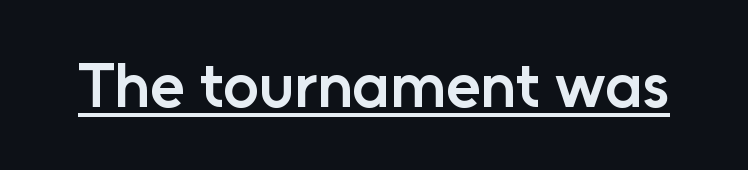
Q: Is the text bold? A: Semi-bold.
Q: Is the text italic (slanted)? A: No, it is upright.
Q: Is the typeface a serif or a sans-serif typeface? A: Sans-serif.
Q: Is the text underlined? A: Yes.
Q: Is the spacing between letters normal or unusually wide? A: Normal.
Q: Width (condensed, normal, or wide)? A: Normal.
Q: Stroke contrast? A: Low.
Q: x-height? A: Medium.
Q: Monospaced? A: No.
